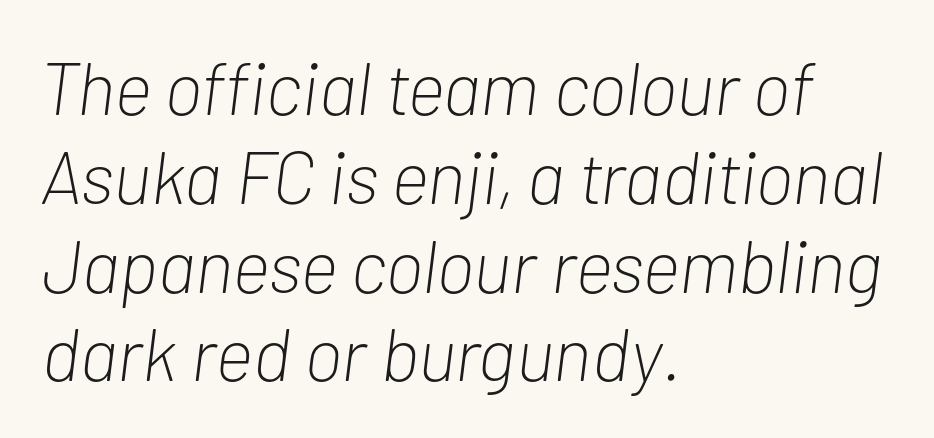
{"italic": "yes", "lean": "right", "slant_degrees": 7, "bold": "no", "weight": "light", "width": "condensed", "stroke_contrast": "low", "x_height": "medium", "monospaced": "no", "underline": "no", "align": "left", "line_spacing_ratio": 1.2, "letter_spacing": "normal", "letter_spacing_em": 0.0, "glyph_px": 74}
